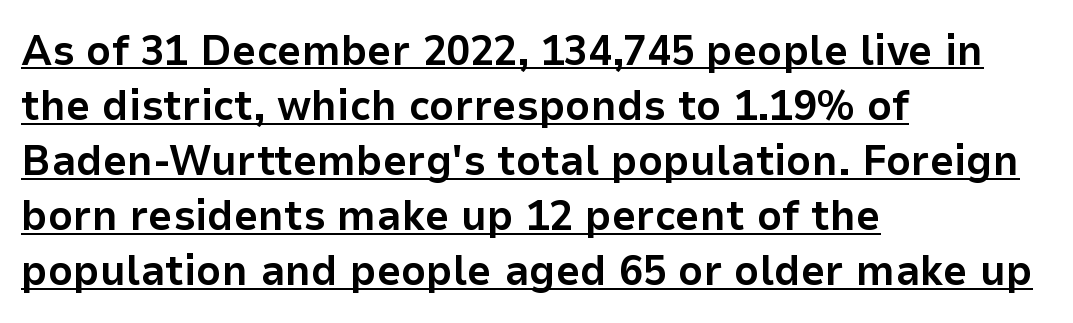
The image shows 43 px bold sans-serif type, upright; set left-aligned, normal line spacing (1.28x), normal letter spacing, underlined; low stroke contrast and a medium x-height.
